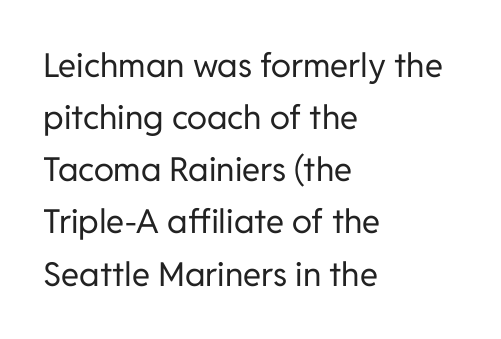
{"serif": "no", "italic": "no", "bold": "no", "weight": "regular", "width": "normal", "stroke_contrast": "low", "x_height": "medium", "monospaced": "no", "underline": "no", "align": "left", "line_spacing": "normal", "line_spacing_ratio": 1.58, "letter_spacing": "normal", "letter_spacing_em": 0.0, "glyph_px": 33}
